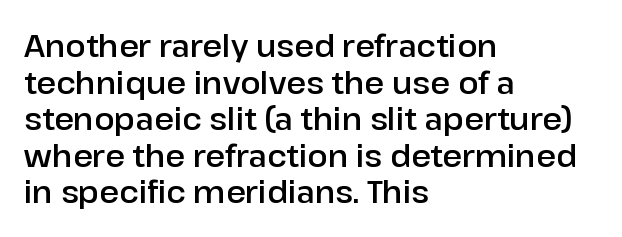
Q: Is the text italic (slanted)? A: No, it is upright.
Q: Is the typeface a serif or a sans-serif typeface? A: Sans-serif.
Q: Is the text underlined? A: No.
Q: How is the paragraph aligned? A: Left-aligned.
Q: Is the spacing between letters normal or unusually wide? A: Normal.
Q: Width (condensed, normal, or wide)? A: Normal.
Q: Stroke contrast? A: Low.
Q: x-height? A: Medium.
Q: Monospaced? A: No.
